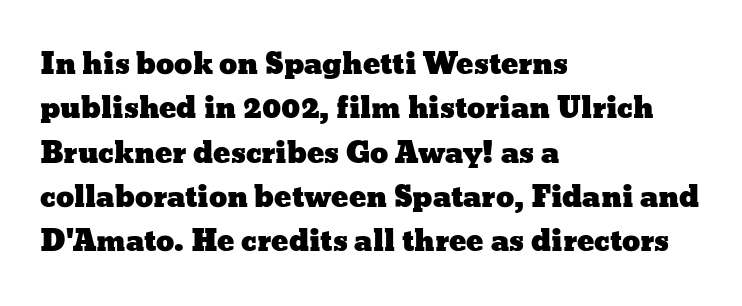
The image shows 29 px wide type, upright; set left-aligned, normal line spacing (1.53x), normal letter spacing, not underlined; low stroke contrast and a medium x-height.
